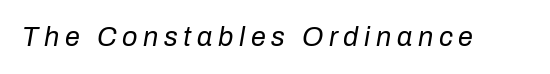
{"italic": "yes", "lean": "right", "slant_degrees": 10, "bold": "no", "underline": "no", "letter_spacing": "wide", "letter_spacing_em": 0.21, "glyph_px": 27}
